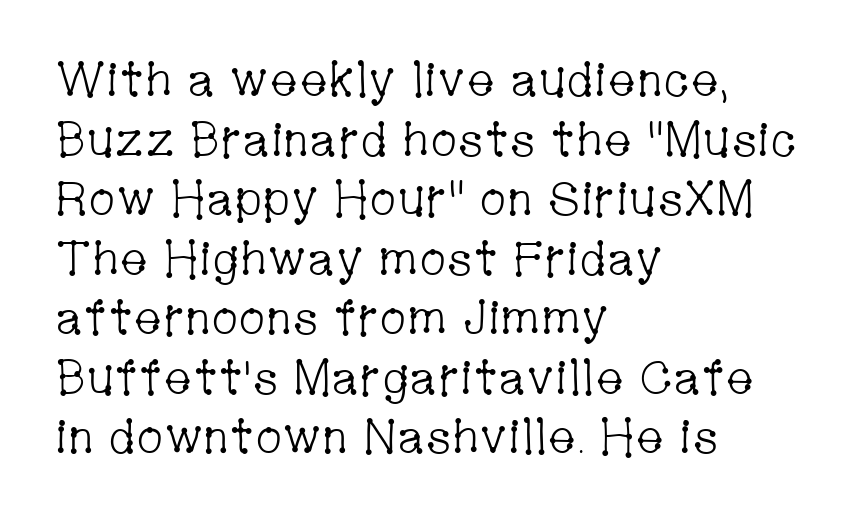
{"serif": "yes", "italic": "no", "bold": "no", "weight": "light", "width": "condensed", "stroke_contrast": "low", "x_height": "medium", "monospaced": "no", "underline": "no", "align": "left", "line_spacing_ratio": 1.24, "letter_spacing": "normal", "letter_spacing_em": 0.0, "glyph_px": 48}
